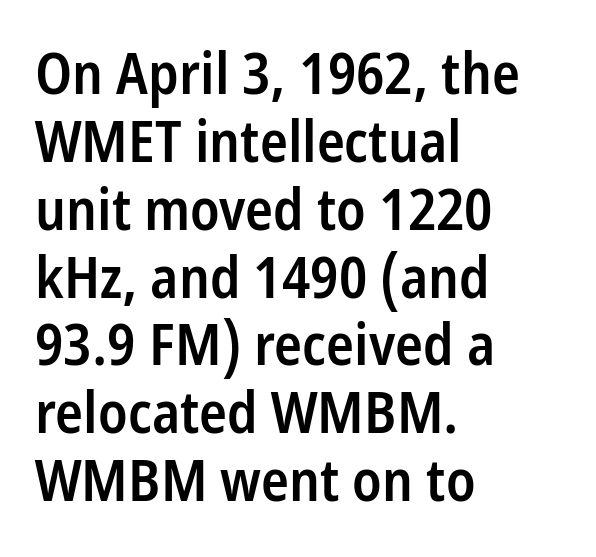
{"serif": "no", "italic": "no", "bold": "semi", "weight": "semibold", "width": "condensed", "stroke_contrast": "low", "x_height": "medium", "monospaced": "no", "underline": "no", "align": "left", "line_spacing_ratio": 1.17, "letter_spacing": "normal", "letter_spacing_em": 0.0, "glyph_px": 58}
